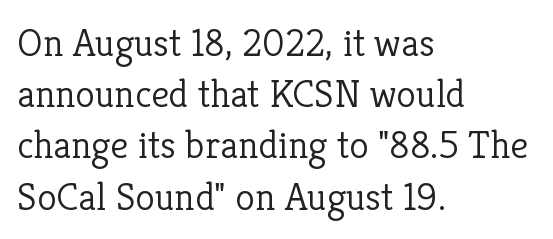
A classic flush-left, rag-right setting is used for this passage. Quick note: underline off. Looks like regular typesetting: each glyph gets only the width it needs. Italic: no, the glyphs are upright roman. Stroke terminals: seriffed.
